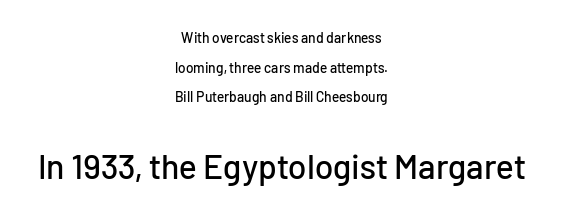
{"serif": "no", "italic": "no", "width": "normal", "stroke_contrast": "low", "x_height": "medium", "monospaced": "no", "underline": "no", "align": "center", "line_spacing": "loose", "line_spacing_ratio": 2.11, "letter_spacing": "normal", "letter_spacing_em": 0.0, "larger_block": "second", "size_ratio": 2.43, "glyph_px": 34}
